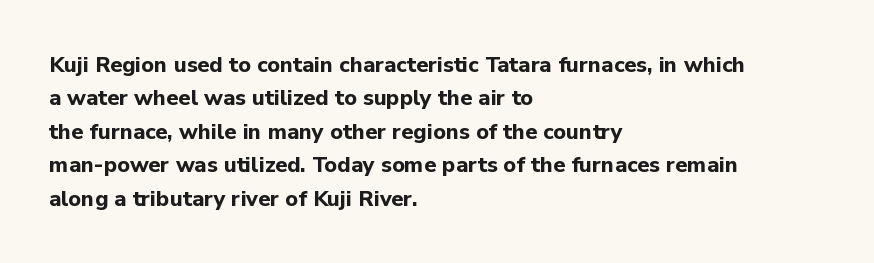
The strip under each line holds only bare page. Between one letter and the next there's only the usual sliver of space. Is there any slant? The stems are plumb. Plenty of ink on the page — the face is bold. Leading matches the norm, producing a regular column.
